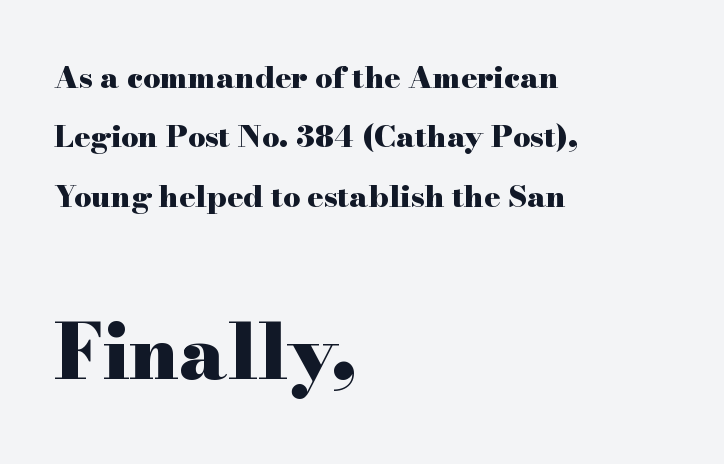
Between one letter and the next there's only the usual sliver of space. Character widths vary here, with narrow letters taking less room than wide ones. Descenders hang freely into open space. Is the block centered? No — it sits flush against the left margin.
